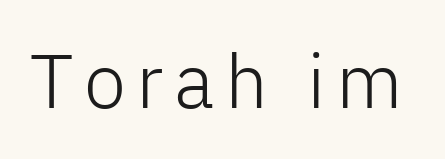
The image shows 76 px light sans-serif type, upright; set not underlined; low stroke contrast and a medium x-height.
